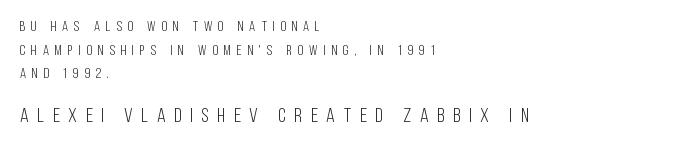
Regular leading. The face looks like a standard text weight, possibly lighter. Note: smaller setting up top, larger setting below. This is roman type, the default non-slanted kind.
